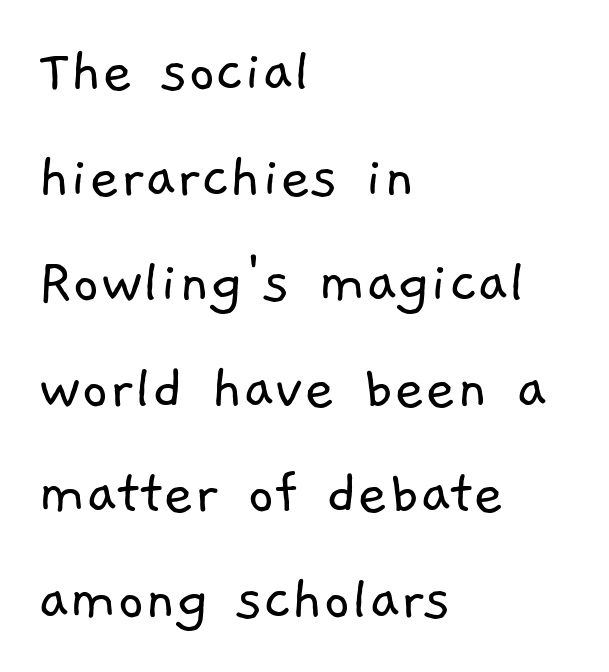
{"serif": "no", "bold": "no", "weight": "light", "width": "normal", "stroke_contrast": "low", "x_height": "medium", "monospaced": "no", "underline": "no", "align": "left", "line_spacing": "normal", "line_spacing_ratio": 1.6, "letter_spacing": "normal", "letter_spacing_em": 0.0, "glyph_px": 66}
